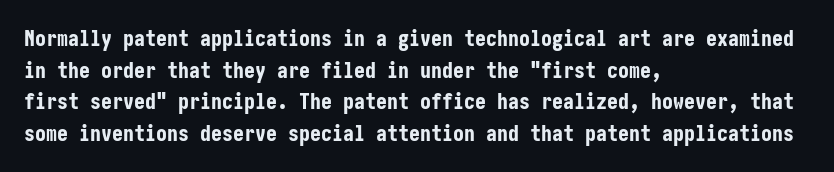
Beneath every word, the page is bare. Successive baselines arrive at the customary interval. It's the straight-up-and-down kind of type. Which margin do the lines hug? The left one — the right edge is uneven. Thick stems and heavy bowls — unmistakably bold.
